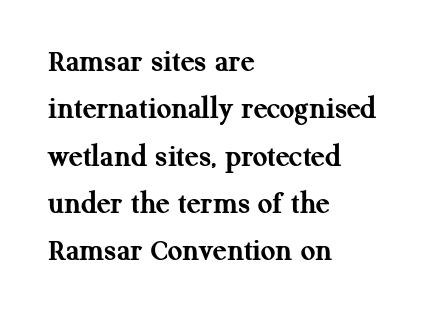
{"serif": "yes", "italic": "no", "bold": "yes", "weight": "semibold", "width": "normal", "stroke_contrast": "medium", "x_height": "medium", "monospaced": "no", "underline": "no", "align": "left", "line_spacing": "normal", "line_spacing_ratio": 1.48, "letter_spacing": "normal", "letter_spacing_em": 0.0, "glyph_px": 32}
